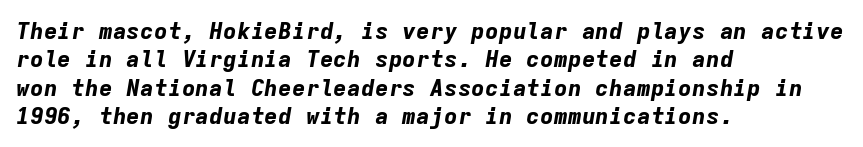
The image shows 23 px bold type, italic (leaning right); set left-aligned, line spacing 1.23x, normal letter spacing, not underlined.
